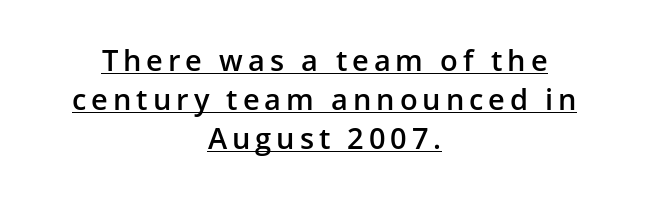
Q: Is the text bold? A: Semi-bold.
Q: Is the text italic (slanted)? A: No, it is upright.
Q: Is the typeface a serif or a sans-serif typeface? A: Sans-serif.
Q: Is the text underlined? A: Yes.
Q: How is the paragraph aligned? A: Centered.
Q: Is the spacing between lines tight, normal or loose? A: Normal.
Q: Width (condensed, normal, or wide)? A: Normal.
Q: Stroke contrast? A: Low.
Q: x-height? A: Medium.
Q: Monospaced? A: No.
